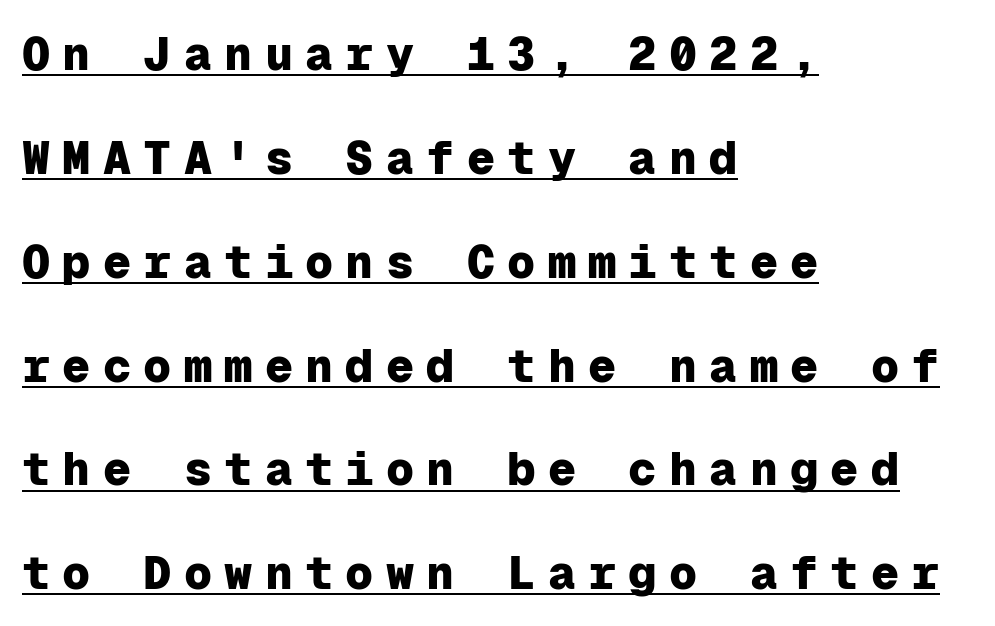
{"serif": "no", "italic": "no", "bold": "yes", "weight": "heavy", "width": "normal", "stroke_contrast": "low", "x_height": "medium", "monospaced": "yes", "underline": "yes", "align": "left", "line_spacing": "loose", "line_spacing_ratio": 2.21, "letter_spacing": "wide", "letter_spacing_em": 0.26, "glyph_px": 47}
